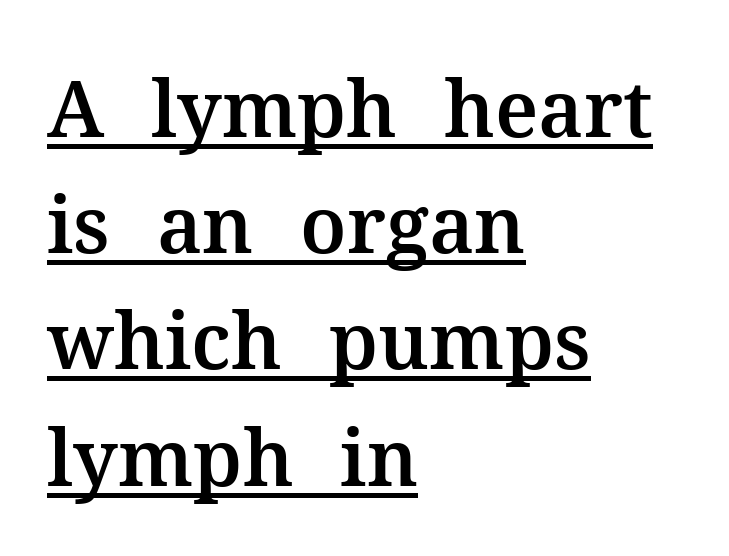
{"serif": "yes", "italic": "no", "width": "normal", "stroke_contrast": "medium", "x_height": "medium", "monospaced": "no", "underline": "yes", "align": "left", "line_spacing": "normal", "line_spacing_ratio": 1.49, "letter_spacing": "normal", "letter_spacing_em": 0.0, "glyph_px": 78}
